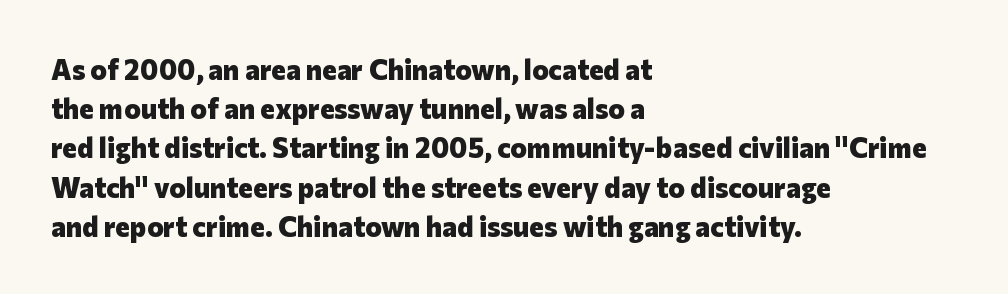
Letter spacing: default. Type without underlining. Which margin do the lines hug? The left one — the right edge is uneven. The glyphs in this specimen are sans serif.
